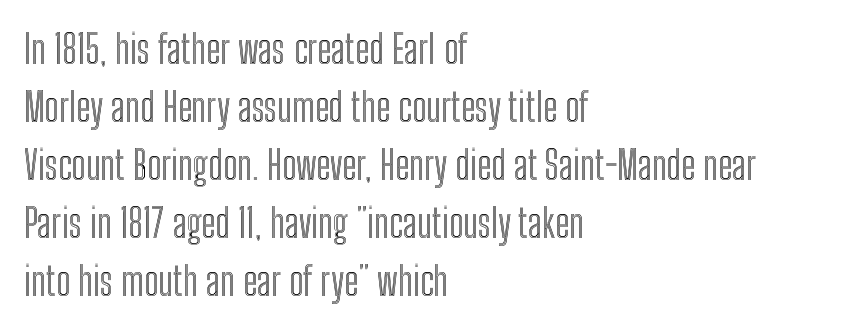
{"italic": "no", "width": "condensed", "x_height": "medium", "monospaced": "no", "underline": "no", "align": "left", "line_spacing": "normal", "line_spacing_ratio": 1.45, "letter_spacing": "normal", "letter_spacing_em": 0.0, "glyph_px": 40}
